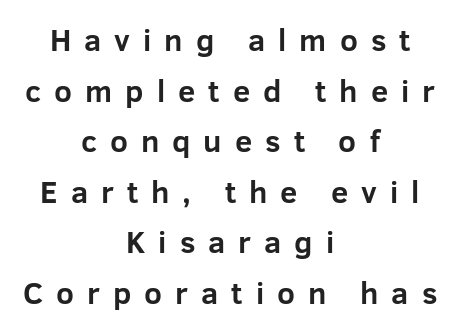
Q: Is the text bold? A: Yes.
Q: Is the text italic (slanted)? A: No, it is upright.
Q: Is the typeface a serif or a sans-serif typeface? A: Sans-serif.
Q: Is the text underlined? A: No.
Q: How is the paragraph aligned? A: Centered.
Q: Is the spacing between letters normal or unusually wide? A: Unusually wide.
Q: Is the spacing between lines tight, normal or loose? A: Normal.
Q: Width (condensed, normal, or wide)? A: Normal.
Q: Stroke contrast? A: Low.
Q: x-height? A: Medium.
Q: Monospaced? A: No.
